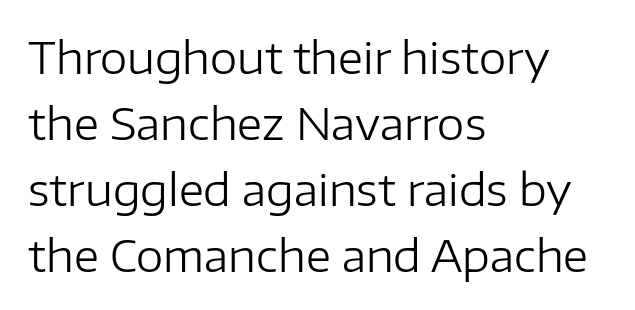
Q: Is the text bold? A: No.
Q: Is the text italic (slanted)? A: No, it is upright.
Q: Is the typeface a serif or a sans-serif typeface? A: Sans-serif.
Q: Is the text underlined? A: No.
Q: How is the paragraph aligned? A: Left-aligned.
Q: Is the spacing between letters normal or unusually wide? A: Normal.
Q: Is the spacing between lines tight, normal or loose? A: Normal.
Q: Width (condensed, normal, or wide)? A: Normal.
Q: Stroke contrast? A: Low.
Q: x-height? A: Medium.
Q: Monospaced? A: No.
